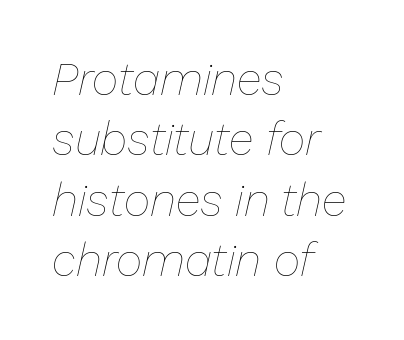
Q: Is the text bold? A: No.
Q: Is the text italic (slanted)? A: Yes, it leans right by about 13 degrees.
Q: Is the text underlined? A: No.
Q: How is the paragraph aligned? A: Left-aligned.
Q: Is the spacing between letters normal or unusually wide? A: Normal.
Q: Is the spacing between lines tight, normal or loose? A: Normal.
Q: Width (condensed, normal, or wide)? A: Normal.
Q: Stroke contrast? A: Low.
Q: x-height? A: Medium.
Q: Monospaced? A: No.
